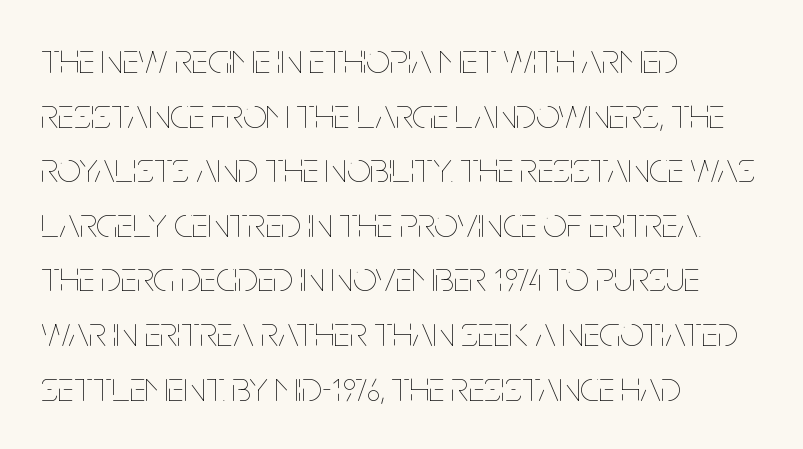
{"italic": "no", "bold": "no", "weight": "thin", "width": "condensed", "stroke_contrast": "low", "x_height": "large", "monospaced": "no", "underline": "no", "align": "left", "line_spacing": "normal", "line_spacing_ratio": 1.3, "letter_spacing": "normal", "letter_spacing_em": 0.0, "glyph_px": 42}
